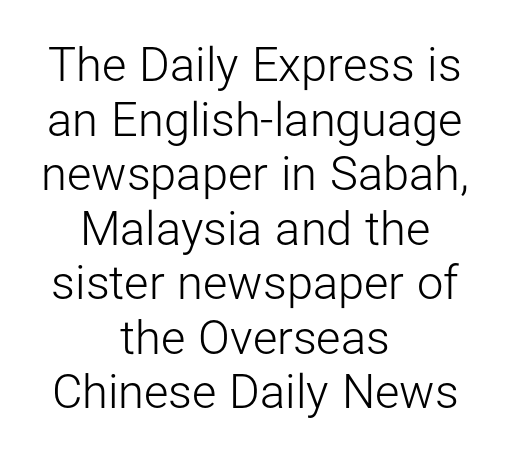
The image shows 47 px light sans-serif type, upright; set centered, line spacing 1.16x, normal letter spacing, not underlined; low stroke contrast and a medium x-height.
